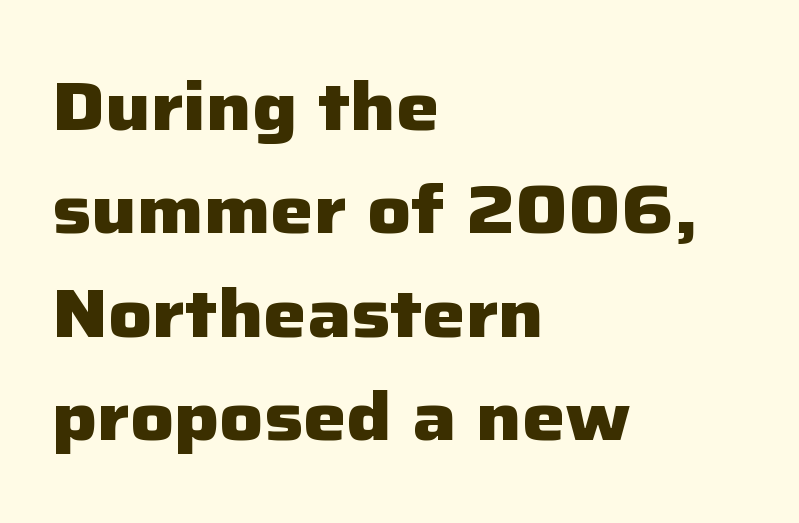
The image shows 68 px heavy sans-serif type, upright; set left-aligned, normal line spacing (1.52x), normal letter spacing, not underlined; low stroke contrast and a medium x-height.
